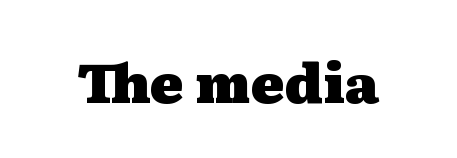
Just letters on the line, the space beneath them empty. It's the straight-up-and-down kind of type. Does extra space separate the letters? No, they use regular spacing. Type style note: has serifs.
